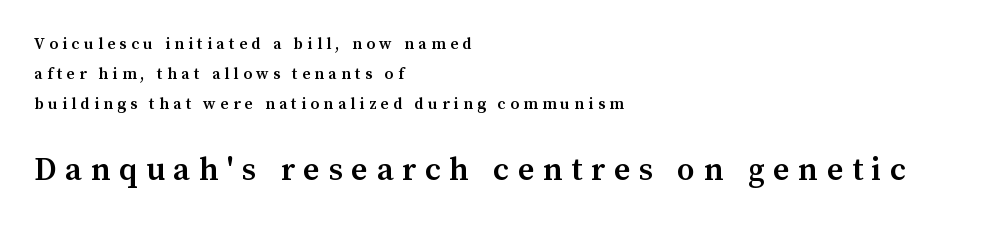
{"serif": "yes", "italic": "no", "bold": "semi", "weight": "semibold", "width": "normal", "stroke_contrast": "medium", "x_height": "medium", "monospaced": "no", "underline": "no", "align": "left", "line_spacing_ratio": 1.89, "letter_spacing": "wide", "letter_spacing_em": 0.27, "larger_block": "second", "size_ratio": 2.0, "glyph_px": 32}
